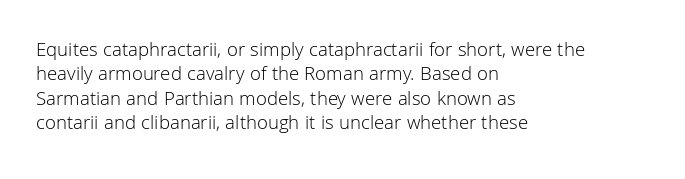
These lines keep a tight, regular rhythm from letter to letter. In CSS terms this would be text-align: left. Weight: in the light-to-regular range. This is roman type, the default non-slanted kind. Decoration check: the copy has no underline.
